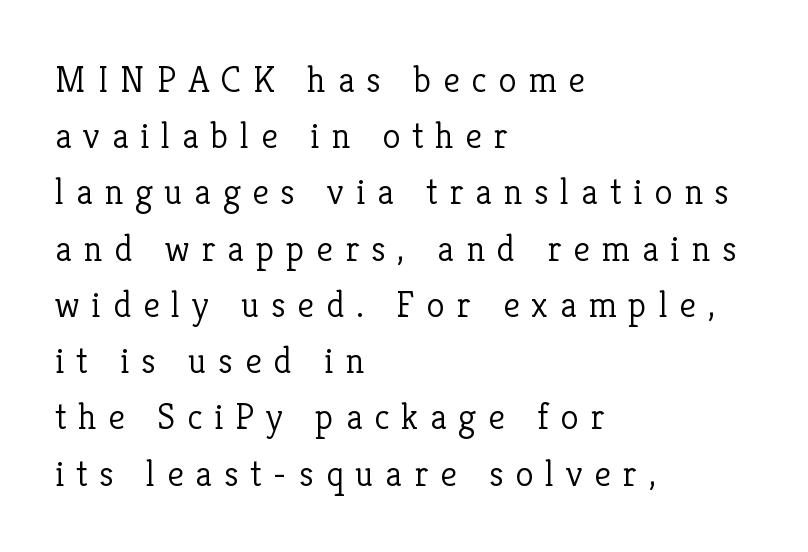
{"serif": "yes", "italic": "no", "bold": "no", "weight": "light", "width": "normal", "stroke_contrast": "low", "x_height": "medium", "monospaced": "no", "underline": "no", "align": "left", "line_spacing": "normal", "line_spacing_ratio": 1.52, "letter_spacing": "wide", "letter_spacing_em": 0.32, "glyph_px": 37}
